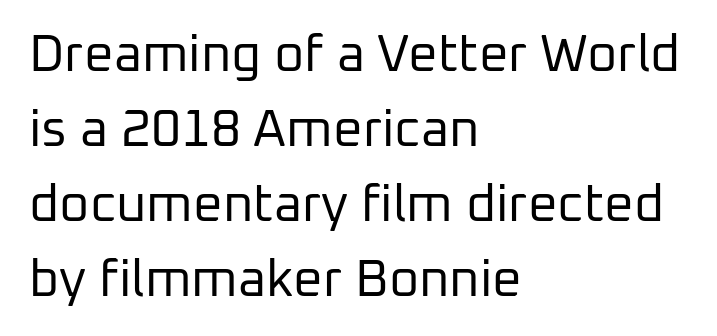
The image shows 52 px regular-weight sans-serif type, upright; set left-aligned, normal line spacing (1.44x), normal letter spacing, not underlined; low stroke contrast and a medium x-height.
